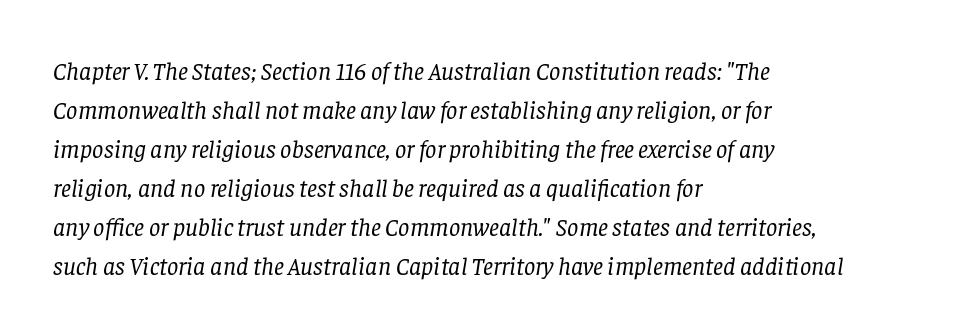
{"italic": "yes", "lean": "right", "slant_degrees": 8, "bold": "no", "underline": "no", "align": "left", "line_spacing": "normal", "line_spacing_ratio": 1.56, "letter_spacing": "normal", "letter_spacing_em": 0.0, "glyph_px": 25}
